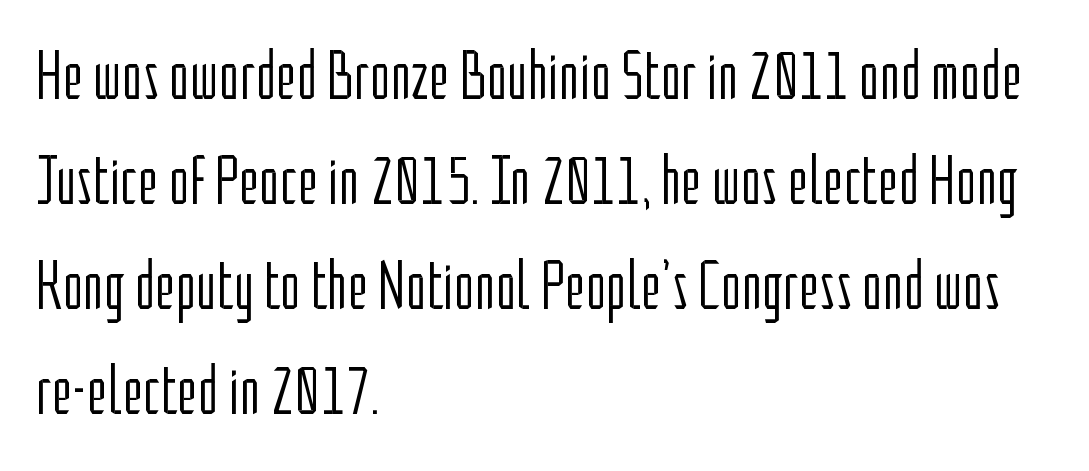
The horizontal fit of the characters is conventional and even. Short and long lines alike share a common starting point at left. How would I describe the line gaps? Plain and ordinary. Does the type have serifs? No, each stem ends abruptly.
